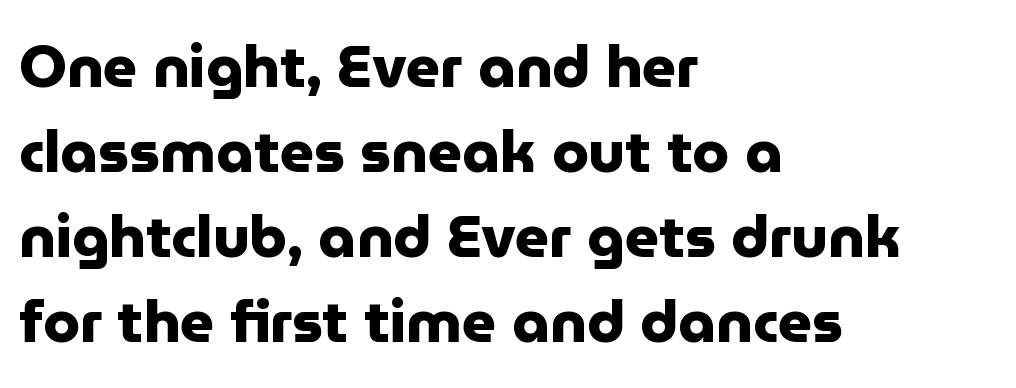
The image shows 59 px heavy sans-serif type, upright; set left-aligned, normal line spacing (1.44x), normal letter spacing, not underlined; low stroke contrast and a medium x-height.
